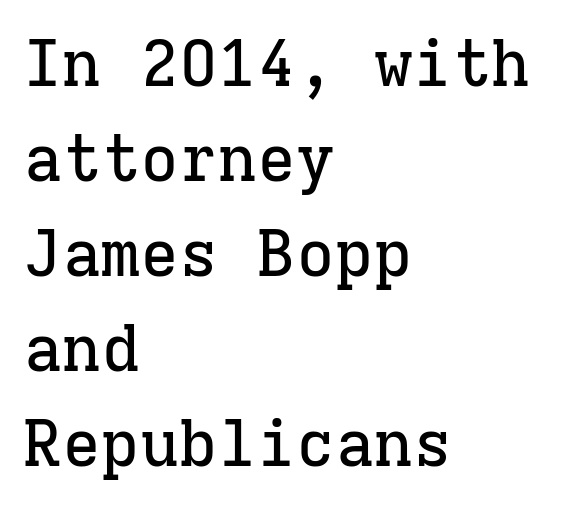
The image shows 65 px serif type, upright, monospaced; set left-aligned, normal line spacing (1.46x), normal letter spacing, not underlined; low stroke contrast and a medium x-height.
